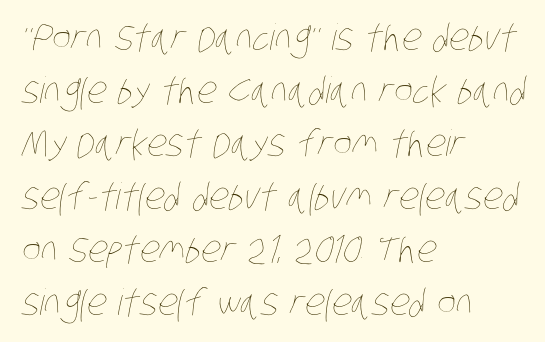
Q: Is the text bold? A: No.
Q: Is the text underlined? A: No.
Q: How is the paragraph aligned? A: Left-aligned.
Q: Is the spacing between letters normal or unusually wide? A: Normal.
Q: Is the spacing between lines tight, normal or loose? A: Normal.
Q: Width (condensed, normal, or wide)? A: Condensed.
Q: Stroke contrast? A: Low.
Q: x-height? A: Large.
Q: Monospaced? A: No.
